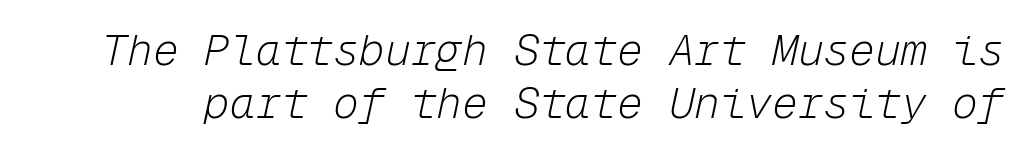
Q: Is the text bold? A: No.
Q: Is the text italic (slanted)? A: Yes, it leans right by about 12 degrees.
Q: Is the text underlined? A: No.
Q: Is the spacing between letters normal or unusually wide? A: Normal.
Q: Width (condensed, normal, or wide)? A: Normal.
Q: Stroke contrast? A: Low.
Q: x-height? A: Medium.
Q: Monospaced? A: Yes.
